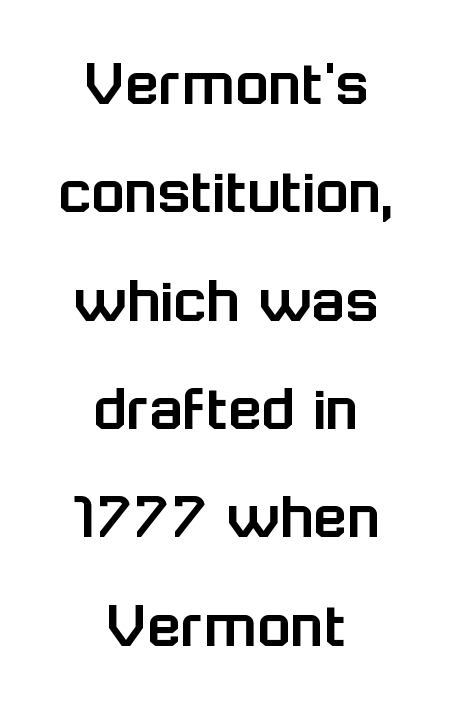
In terms of posture, this sample is upright. Grotesque or geometric, the face here clearly has no serifs. This rendering leaves character spacing at its baseline value. Beneath every word, the page is bare.
